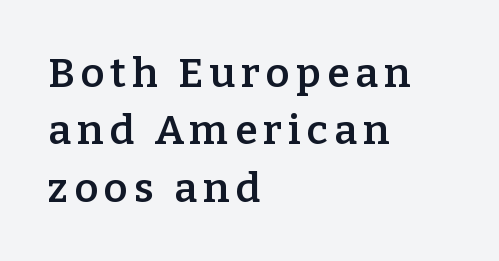
{"serif": "yes", "italic": "no", "bold": "semi", "weight": "semibold", "width": "normal", "stroke_contrast": "low", "x_height": "medium", "monospaced": "no", "underline": "no", "align": "left", "line_spacing": "normal", "line_spacing_ratio": 1.4, "glyph_px": 41}
